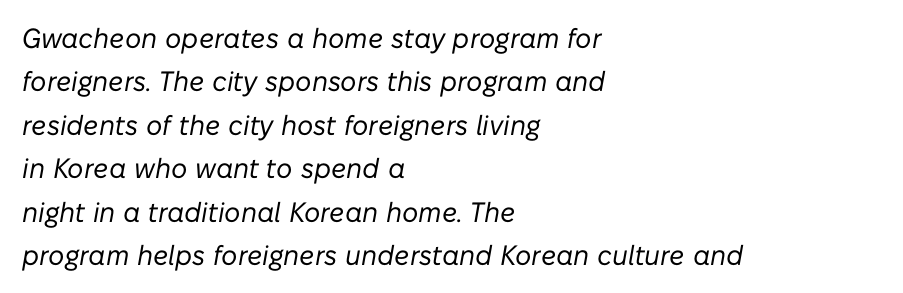
Short and long lines alike share a common starting point at left. Look at the tracking — it's just the regular setting, nothing added. This sample has the flowing, uneven cadence of proportional lettering. Just letters on the line, the space beneath them empty. Line spacing here is normal. Designer's note — italics engaged.
